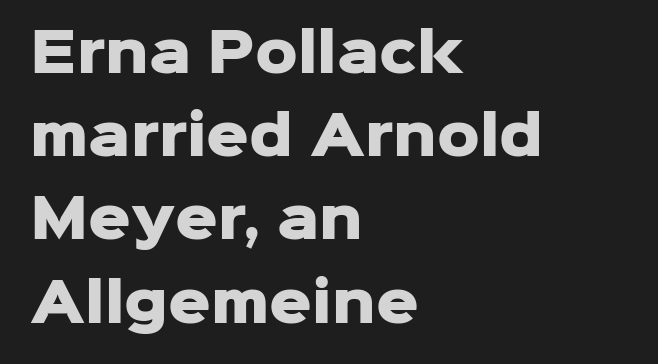
{"serif": "no", "italic": "no", "bold": "yes", "weight": "heavy", "width": "normal", "stroke_contrast": "low", "x_height": "medium", "monospaced": "no", "underline": "no", "align": "left", "line_spacing": "normal", "line_spacing_ratio": 1.57, "letter_spacing": "normal", "letter_spacing_em": 0.0, "glyph_px": 53}
